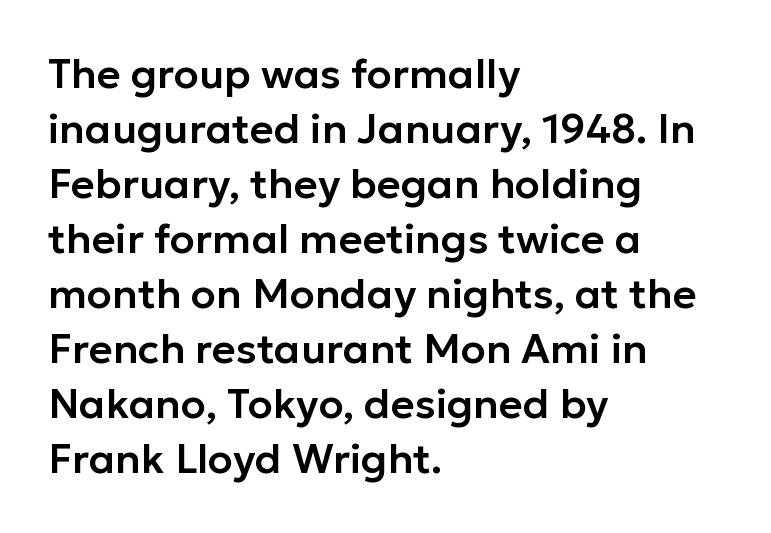
Q: Is the text italic (slanted)? A: No, it is upright.
Q: Is the typeface a serif or a sans-serif typeface? A: Sans-serif.
Q: Is the text underlined? A: No.
Q: How is the paragraph aligned? A: Left-aligned.
Q: Is the spacing between letters normal or unusually wide? A: Normal.
Q: Is the spacing between lines tight, normal or loose? A: Normal.
Q: Width (condensed, normal, or wide)? A: Normal.
Q: Stroke contrast? A: Low.
Q: x-height? A: Medium.
Q: Monospaced? A: No.
